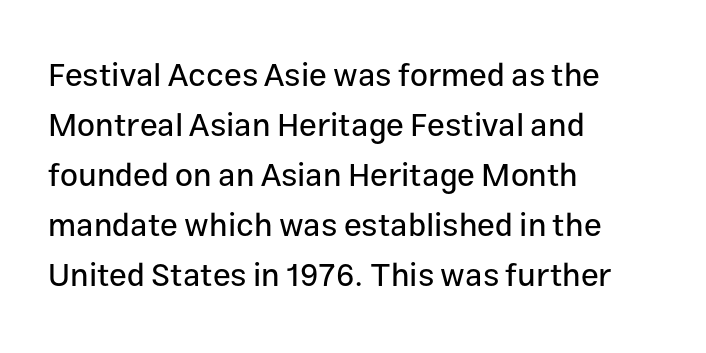
{"serif": "no", "italic": "no", "width": "normal", "stroke_contrast": "low", "x_height": "medium", "monospaced": "no", "underline": "no", "align": "left", "line_spacing": "normal", "line_spacing_ratio": 1.56, "letter_spacing": "normal", "letter_spacing_em": 0.0, "glyph_px": 32}
